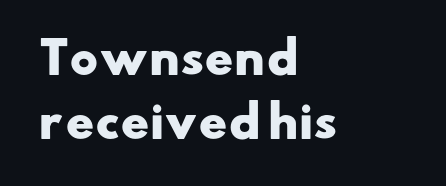
Q: Is the text bold? A: Yes.
Q: Is the typeface a serif or a sans-serif typeface? A: Sans-serif.
Q: Is the text underlined? A: No.
Q: How is the paragraph aligned? A: Left-aligned.
Q: Is the spacing between letters normal or unusually wide? A: Normal.
Q: Is the spacing between lines tight, normal or loose? A: Normal.
Q: Width (condensed, normal, or wide)? A: Wide.
Q: Stroke contrast? A: Low.
Q: x-height? A: Small.
Q: Monospaced? A: No.
